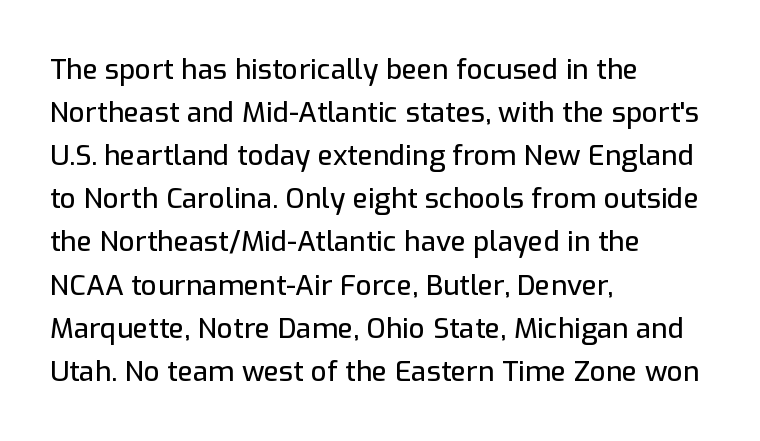
The image shows 28 px sans-serif type, upright; set left-aligned, normal line spacing (1.54x), normal letter spacing, not underlined; low stroke contrast and a medium x-height.
